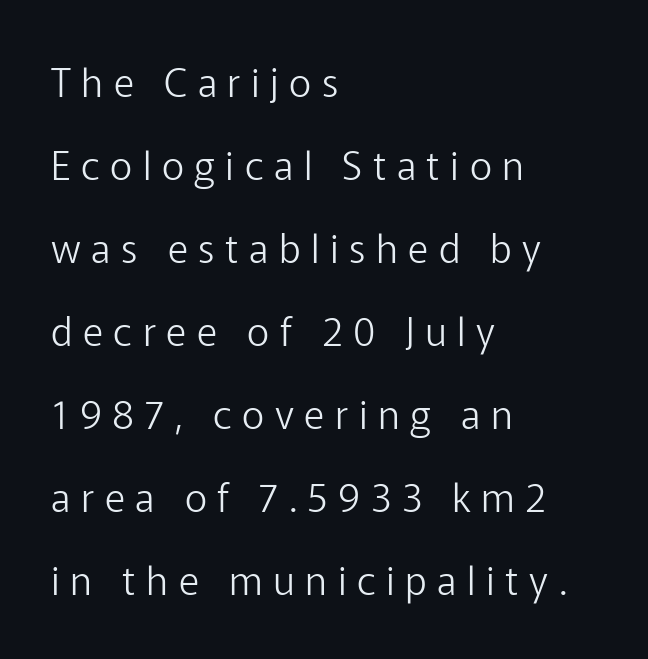
The gaps between neighbouring characters are conspicuously large. The font is comparable to plain body text, perhaps lighter. The type family on display is of the sans-serif kind. Underlining? Definitely not there. You can tell it's not italic because the verticals are truly vertical.
